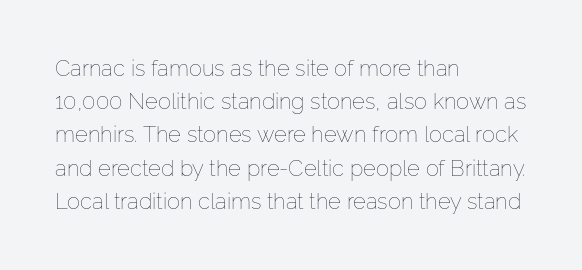
{"italic": "no", "bold": "no", "underline": "no", "align": "left", "line_spacing": "normal", "line_spacing_ratio": 1.51, "letter_spacing": "normal", "letter_spacing_em": 0.0, "glyph_px": 22}
